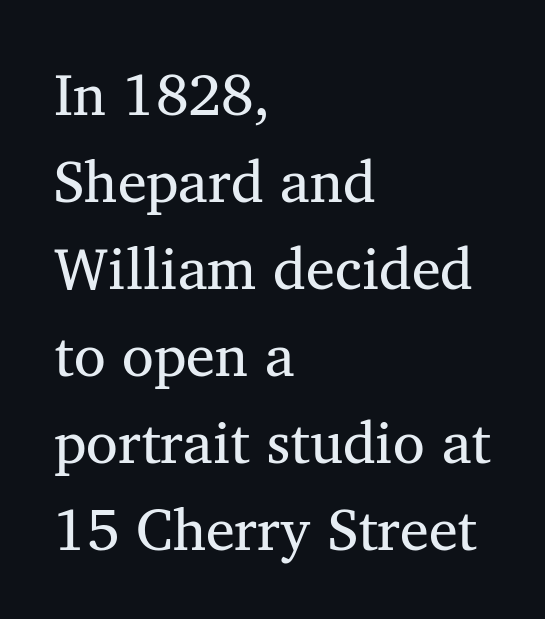
The image shows 58 px regular-weight serif type, upright; set left-aligned, normal line spacing (1.5x), normal letter spacing, not underlined; medium stroke contrast and a medium x-height.
